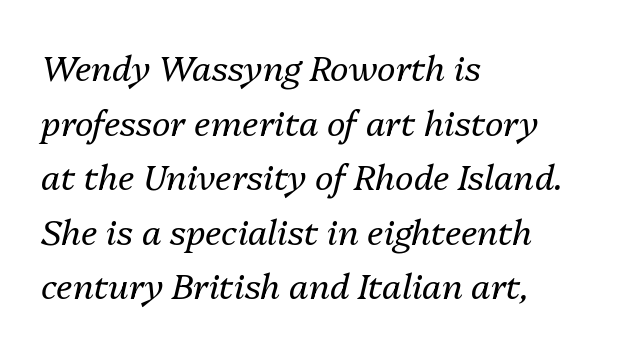
{"italic": "yes", "lean": "right", "slant_degrees": 13, "bold": "no", "weight": "regular", "width": "normal", "stroke_contrast": "medium", "x_height": "medium", "monospaced": "no", "underline": "no", "align": "left", "line_spacing": "normal", "line_spacing_ratio": 1.56, "letter_spacing": "normal", "letter_spacing_em": 0.0, "glyph_px": 35}
